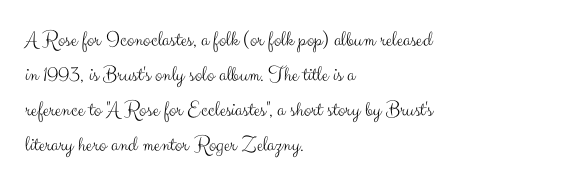
The image shows 22 px text type; set left-aligned, normal line spacing (1.59x), normal letter spacing, not underlined.
